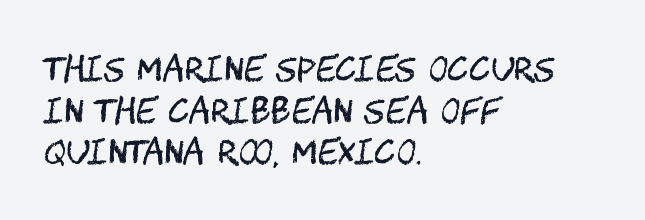
Q: Is the text bold? A: No.
Q: Is the text italic (slanted)? A: No, it is upright.
Q: Is the typeface a serif or a sans-serif typeface? A: Sans-serif.
Q: Is the text underlined? A: No.
Q: How is the paragraph aligned? A: Left-aligned.
Q: Is the spacing between letters normal or unusually wide? A: Normal.
Q: Is the spacing between lines tight, normal or loose? A: Normal.
Q: Width (condensed, normal, or wide)? A: Condensed.
Q: Stroke contrast? A: Medium.
Q: x-height? A: Large.
